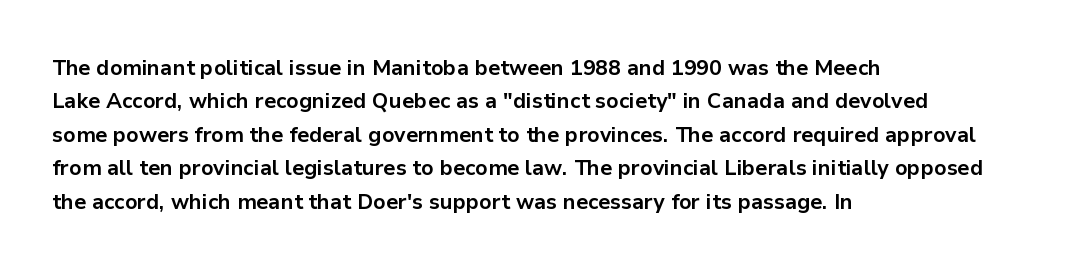
The image shows 22 px bold type, upright; set left-aligned, normal line spacing (1.52x), normal letter spacing, not underlined.
